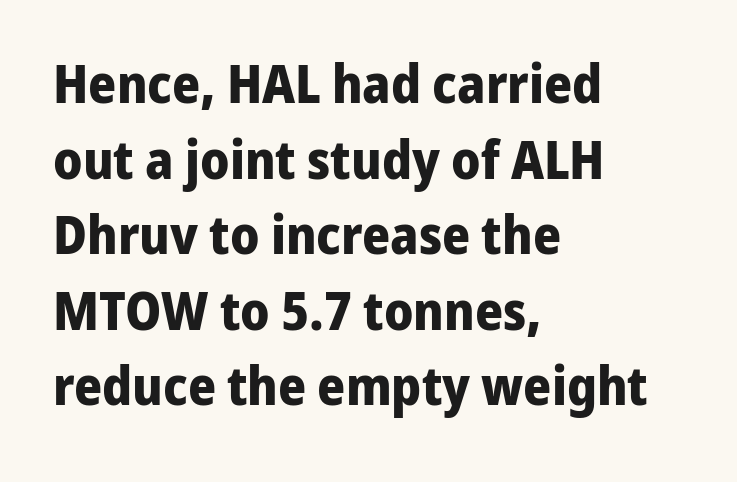
Ordinary non-slanted type is in use. The text block is weighted toward the left margin, trailing off unevenly rightward. The letters advance in unequal steps, a hallmark of proportional type. Typographic density is high because the face is bold.
